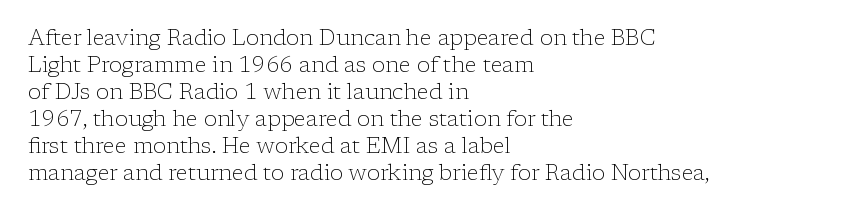
Beneath every word, the page is bare. The lettering holds an erect, upright posture throughout. Caption: face not bold, strokes unweighted. The gaps between neighbouring characters are ordinary and unremarkable.
